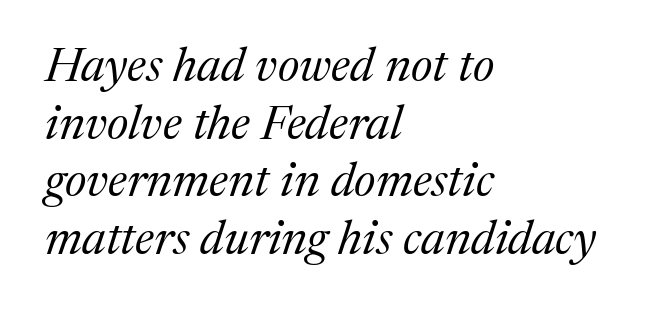
The image shows 48 px regular-weight serif type, italic (leaning right); set left-aligned, line spacing 1.2x, normal letter spacing, not underlined; medium stroke contrast and a medium x-height.
